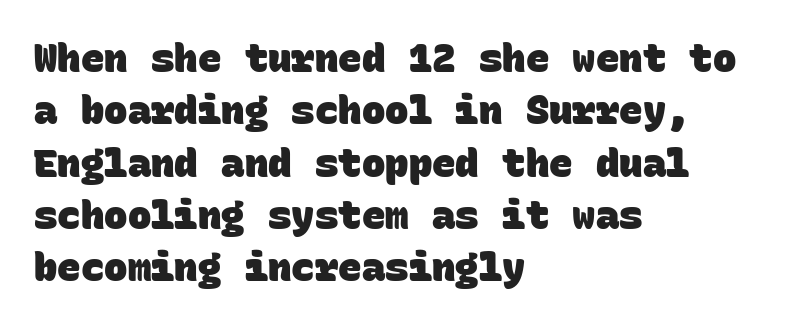
{"serif": "no", "bold": "yes", "weight": "heavy", "width": "normal", "stroke_contrast": "low", "x_height": "large", "monospaced": "yes", "underline": "no", "align": "left", "line_spacing": "normal", "line_spacing_ratio": 1.34, "letter_spacing": "normal", "letter_spacing_em": 0.0, "glyph_px": 39}
